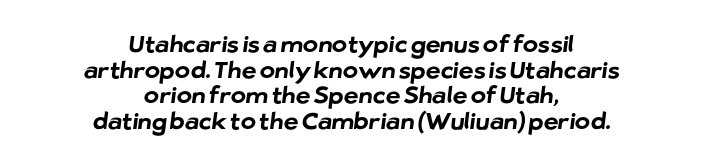
The image shows 23 px bold type; set centered, tight line spacing (1.11x), normal letter spacing, not underlined.
